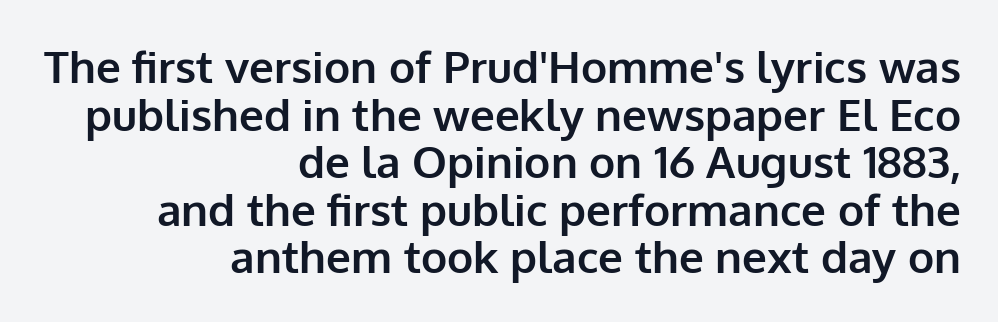
The image shows 44 px bold sans-serif type, upright; set right-aligned, tight line spacing (1.08x), normal letter spacing, not underlined; low stroke contrast and a medium x-height.
